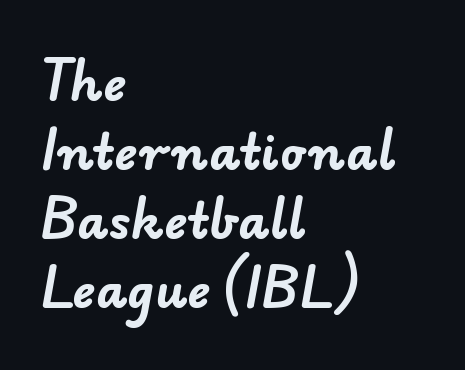
The image shows 48 px bold sans-serif type; set left-aligned, normal line spacing (1.44x), normal letter spacing, not underlined; low stroke contrast and a small x-height.
